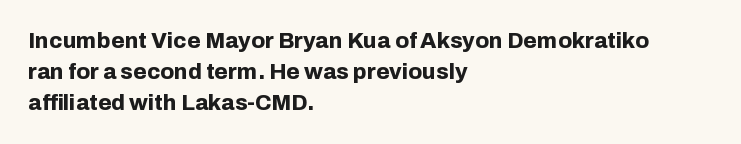
The image shows 22 px bold type, upright; set left-aligned, normal line spacing (1.41x), normal letter spacing, not underlined.
